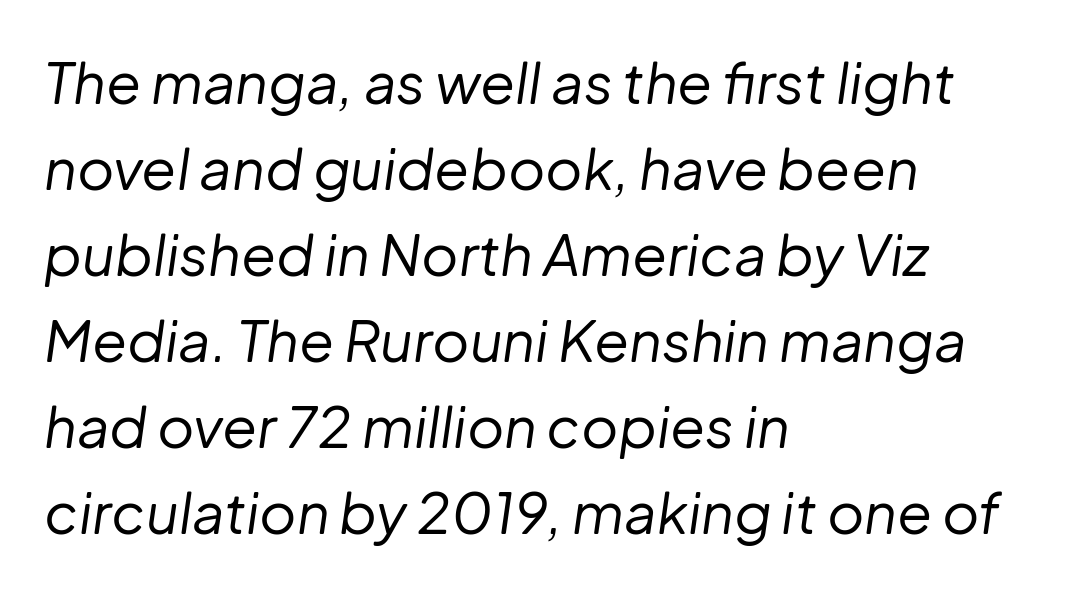
The image shows 57 px regular-weight type, italic (leaning right); set left-aligned, normal line spacing (1.51x), normal letter spacing, not underlined; low stroke contrast and a medium x-height.
